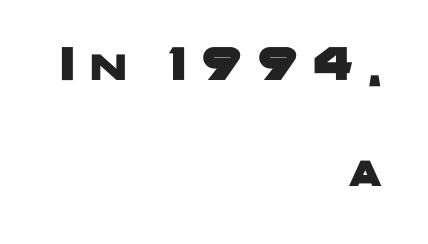
The image shows 49 px wide sans-serif type; set right-aligned, loose line spacing (2.17x), unusually wide letter spacing (+0.33 em), not underlined; low stroke contrast and a medium x-height.
